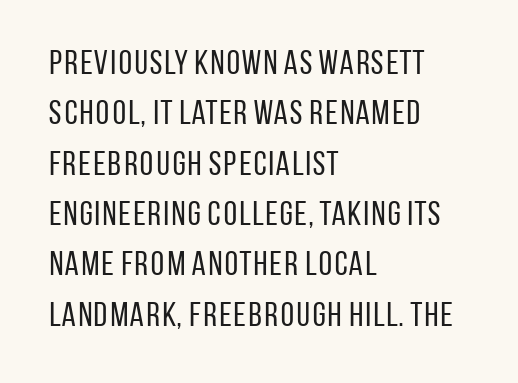
The image shows 34 px regular-weight, condensed sans-serif type, upright; set left-aligned, normal line spacing (1.48x), normal letter spacing, not underlined; low stroke contrast and a large x-height.
